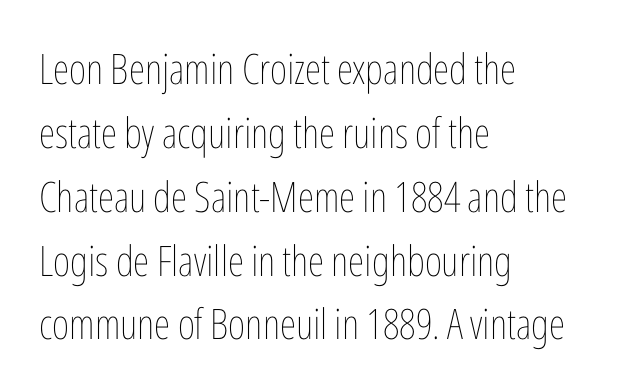
{"italic": "no", "bold": "no", "weight": "thin", "width": "condensed", "stroke_contrast": "low", "x_height": "medium", "monospaced": "no", "underline": "no", "align": "left", "line_spacing": "normal", "line_spacing_ratio": 1.52, "letter_spacing": "normal", "letter_spacing_em": 0.0, "glyph_px": 42}
